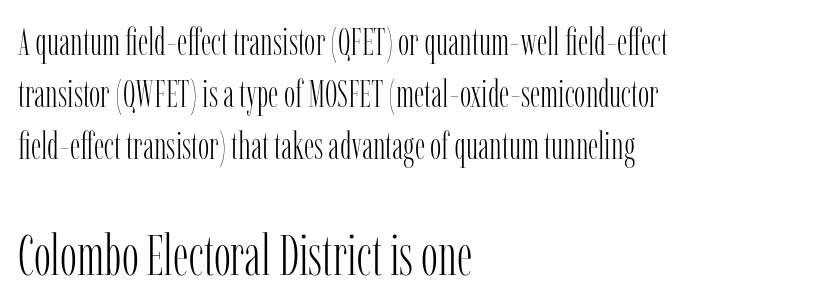
Is this a sans? No — the strokes have serifs. Do the characters align in a grid? No, the font is proportional. Bare-footed words on every line. Look at the glyph heights: the lower group is clearly the bigger setting. Successive baselines arrive at the customary interval.
